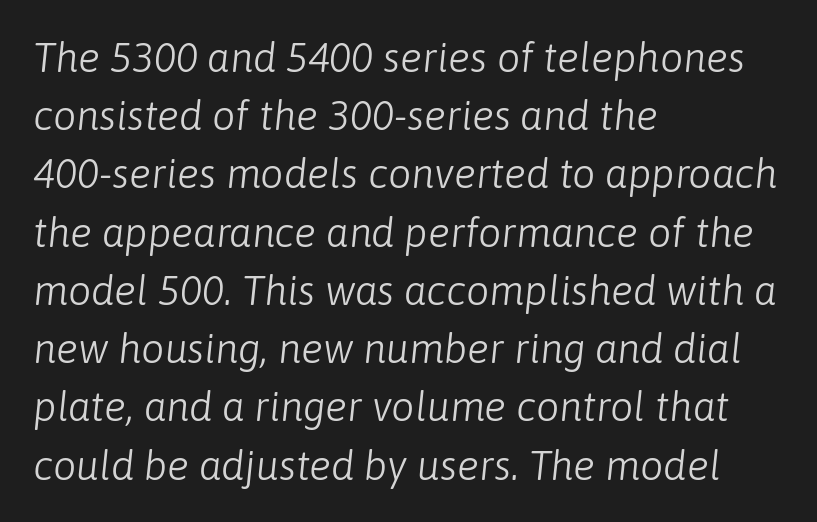
{"italic": "yes", "lean": "right", "slant_degrees": 6, "bold": "no", "weight": "light", "width": "normal", "stroke_contrast": "low", "x_height": "medium", "monospaced": "no", "underline": "no", "align": "left", "line_spacing": "normal", "line_spacing_ratio": 1.42, "letter_spacing": "normal", "letter_spacing_em": 0.0, "glyph_px": 41}
